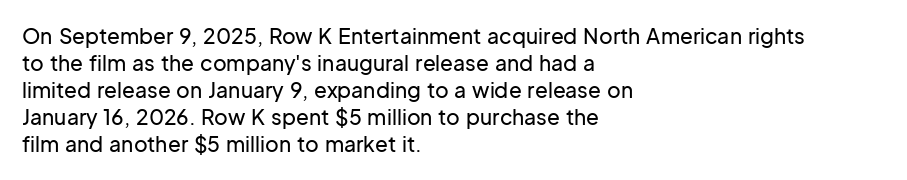
{"italic": "no", "underline": "no", "align": "left", "line_spacing": "normal", "line_spacing_ratio": 1.29, "letter_spacing": "normal", "letter_spacing_em": 0.0, "glyph_px": 21}
